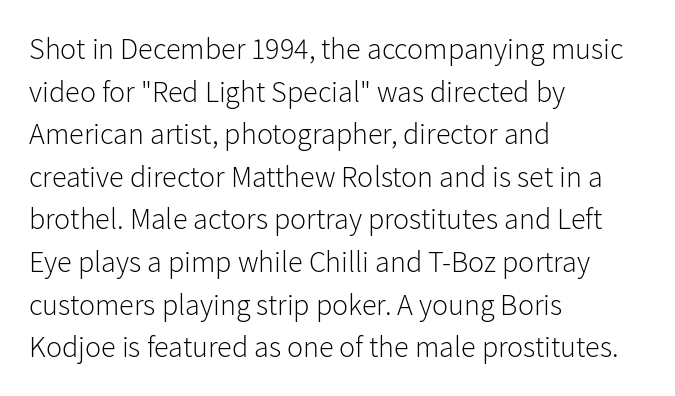
The image shows 30 px light sans-serif type, upright; set left-aligned, normal line spacing (1.42x), normal letter spacing, not underlined; low stroke contrast and a medium x-height.
